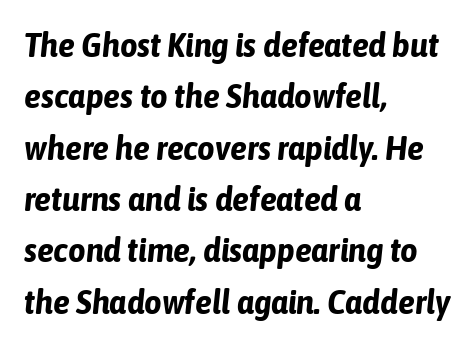
The passage shown is typed in a proportional face where columns would drift. An italicized treatment has been applied to the whole sample. Summary of weight: heavy, a full bold. The rag falls on the right side of this text block.
